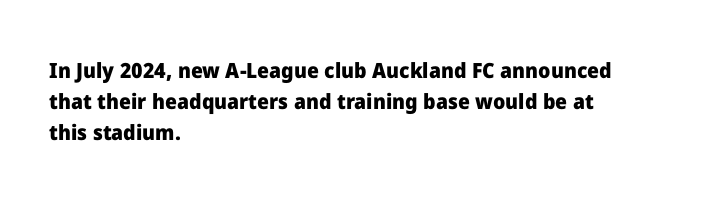
Posture: vertical. A classic flush-left, rag-right setting is used for this passage. Horizontal bands of white between lines are of average thickness. Each word holds together tightly as a unit, with standard inter-letter gaps. The font is running at its bold setting.
